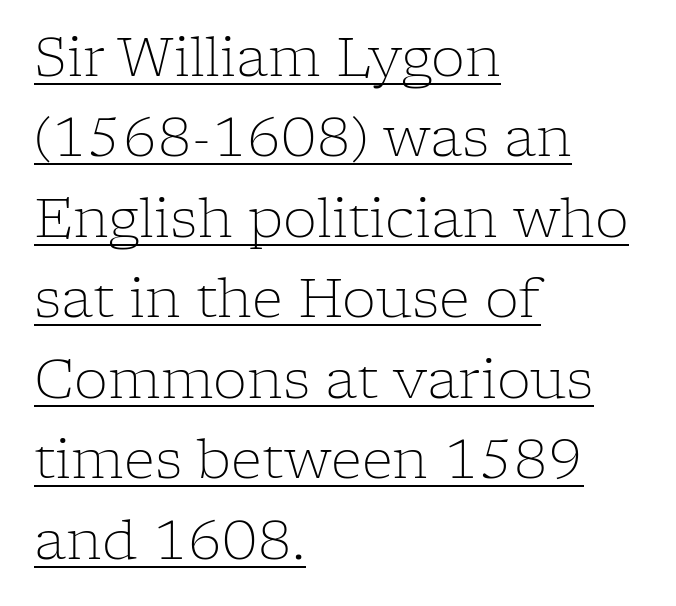
Q: Is the text bold? A: No.
Q: Is the text italic (slanted)? A: No, it is upright.
Q: Is the typeface a serif or a sans-serif typeface? A: Serif.
Q: Is the text underlined? A: Yes.
Q: How is the paragraph aligned? A: Left-aligned.
Q: Is the spacing between letters normal or unusually wide? A: Normal.
Q: Is the spacing between lines tight, normal or loose? A: Normal.
Q: Width (condensed, normal, or wide)? A: Normal.
Q: Stroke contrast? A: Low.
Q: x-height? A: Medium.
Q: Monospaced? A: No.
